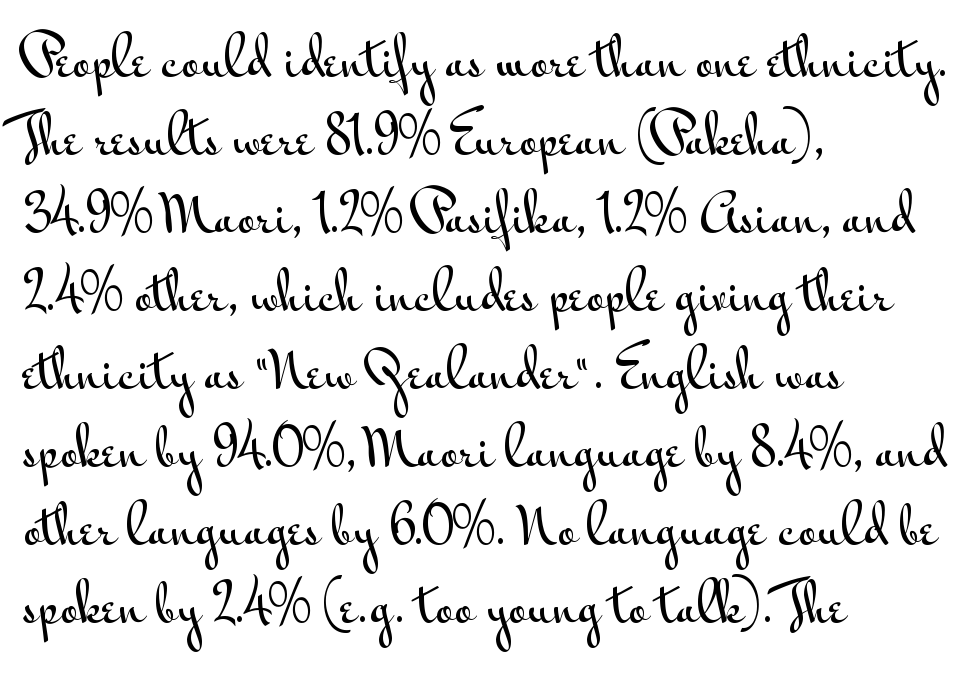
Q: Is the typeface a serif or a sans-serif typeface? A: Sans-serif.
Q: Is the text underlined? A: No.
Q: How is the paragraph aligned? A: Left-aligned.
Q: Is the spacing between letters normal or unusually wide? A: Normal.
Q: Is the spacing between lines tight, normal or loose? A: Normal.
Q: Width (condensed, normal, or wide)? A: Wide.
Q: Stroke contrast? A: Medium.
Q: x-height? A: Small.
Q: Monospaced? A: No.
